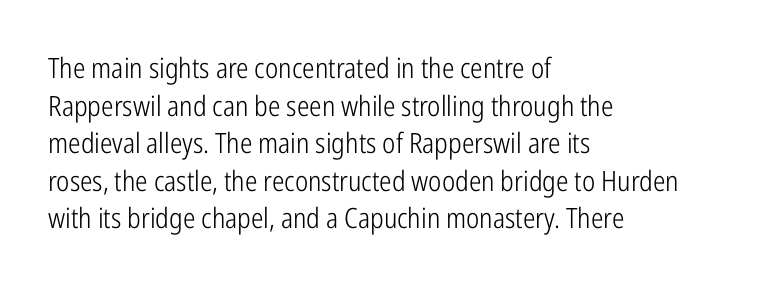
Q: Is the text bold? A: No.
Q: Is the text italic (slanted)? A: No, it is upright.
Q: Is the typeface a serif or a sans-serif typeface? A: Sans-serif.
Q: Is the text underlined? A: No.
Q: How is the paragraph aligned? A: Left-aligned.
Q: Is the spacing between letters normal or unusually wide? A: Normal.
Q: Is the spacing between lines tight, normal or loose? A: Normal.
Q: Width (condensed, normal, or wide)? A: Condensed.
Q: Stroke contrast? A: Low.
Q: x-height? A: Medium.
Q: Monospaced? A: No.
